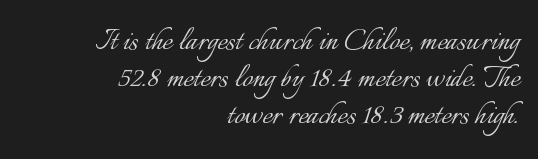
{"bold": "no", "weight": "light", "width": "normal", "stroke_contrast": "low", "x_height": "small", "monospaced": "no", "underline": "no", "align": "right", "line_spacing": "tight", "line_spacing_ratio": 1.0, "letter_spacing": "normal", "letter_spacing_em": 0.0, "glyph_px": 37}
